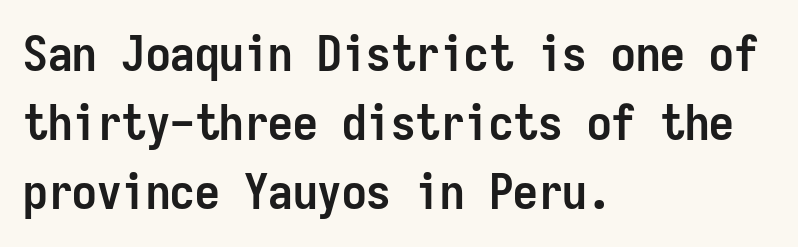
Q: Is the text bold? A: Yes.
Q: Is the text italic (slanted)? A: No, it is upright.
Q: Is the typeface a serif or a sans-serif typeface? A: Sans-serif.
Q: Is the text underlined? A: No.
Q: How is the paragraph aligned? A: Left-aligned.
Q: Is the spacing between letters normal or unusually wide? A: Normal.
Q: Is the spacing between lines tight, normal or loose? A: Normal.
Q: Width (condensed, normal, or wide)? A: Condensed.
Q: Stroke contrast? A: Low.
Q: x-height? A: Medium.
Q: Monospaced? A: Yes.
